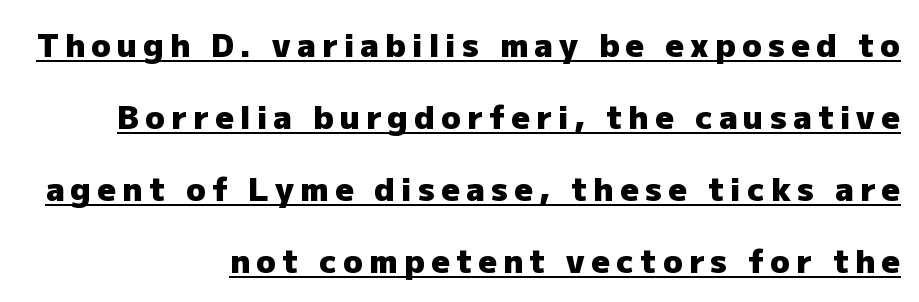
The image shows 32 px heavy sans-serif type, upright; set right-aligned, loose line spacing (2.25x), unusually wide letter spacing (+0.2 em), underlined; low stroke contrast and a medium x-height.
